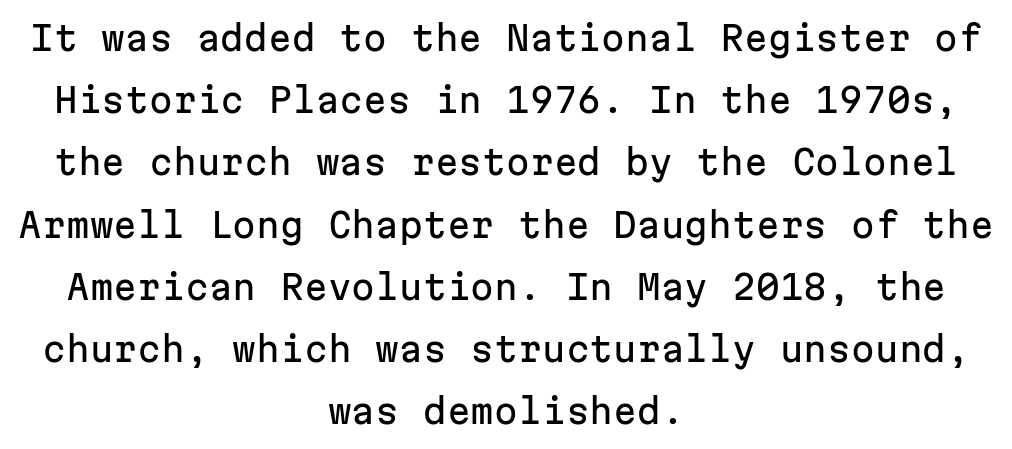
The letters carry no serifs — their stems end cleanly without finishing strokes. Descenders are the only things crossing below the line. You can tell it's not italic because the verticals are truly vertical. Notice how the passage keeps no hard edge, just a central spine. Nobody touched the tracking dial on this one.
